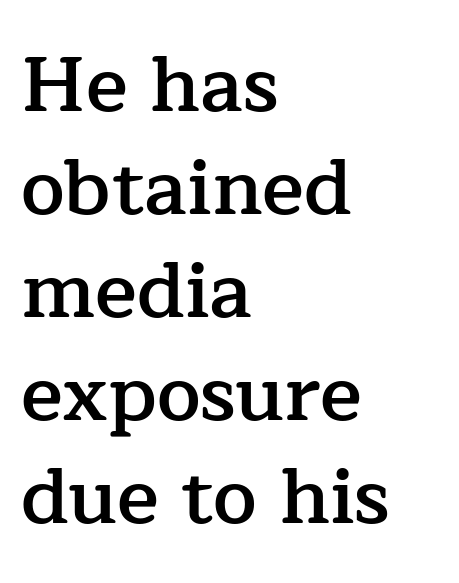
The image shows 78 px semibold serif type, upright; set left-aligned, normal line spacing (1.32x), normal letter spacing, not underlined; low stroke contrast and a medium x-height.
